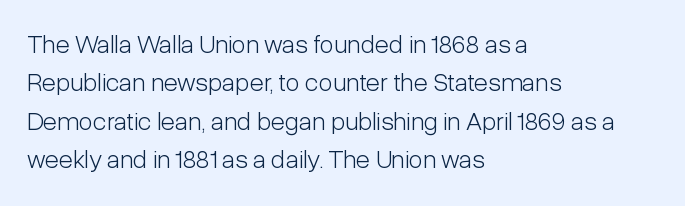
{"italic": "no", "bold": "no", "underline": "no", "align": "left", "line_spacing": "normal", "line_spacing_ratio": 1.48, "letter_spacing": "normal", "letter_spacing_em": 0.0, "glyph_px": 26}
